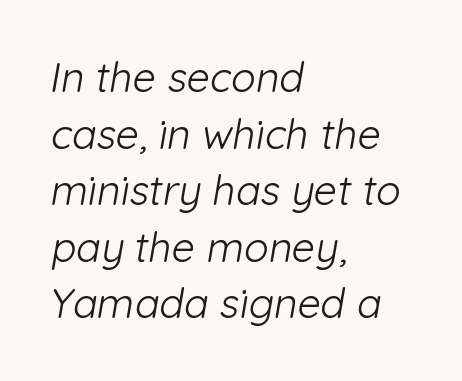
Q: Is the text bold? A: No.
Q: Is the typeface a serif or a sans-serif typeface? A: Sans-serif.
Q: Is the text underlined? A: No.
Q: How is the paragraph aligned? A: Left-aligned.
Q: Is the spacing between letters normal or unusually wide? A: Normal.
Q: Is the spacing between lines tight, normal or loose? A: Normal.
Q: Width (condensed, normal, or wide)? A: Normal.
Q: Stroke contrast? A: Low.
Q: x-height? A: Medium.
Q: Monospaced? A: No.
